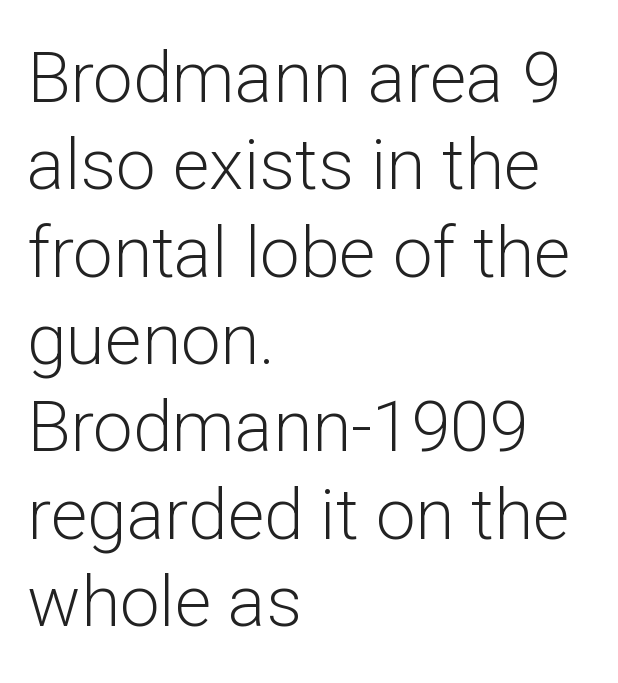
The image shows 71 px light sans-serif type, upright; set left-aligned, line spacing 1.23x, normal letter spacing, not underlined; low stroke contrast and a medium x-height.
